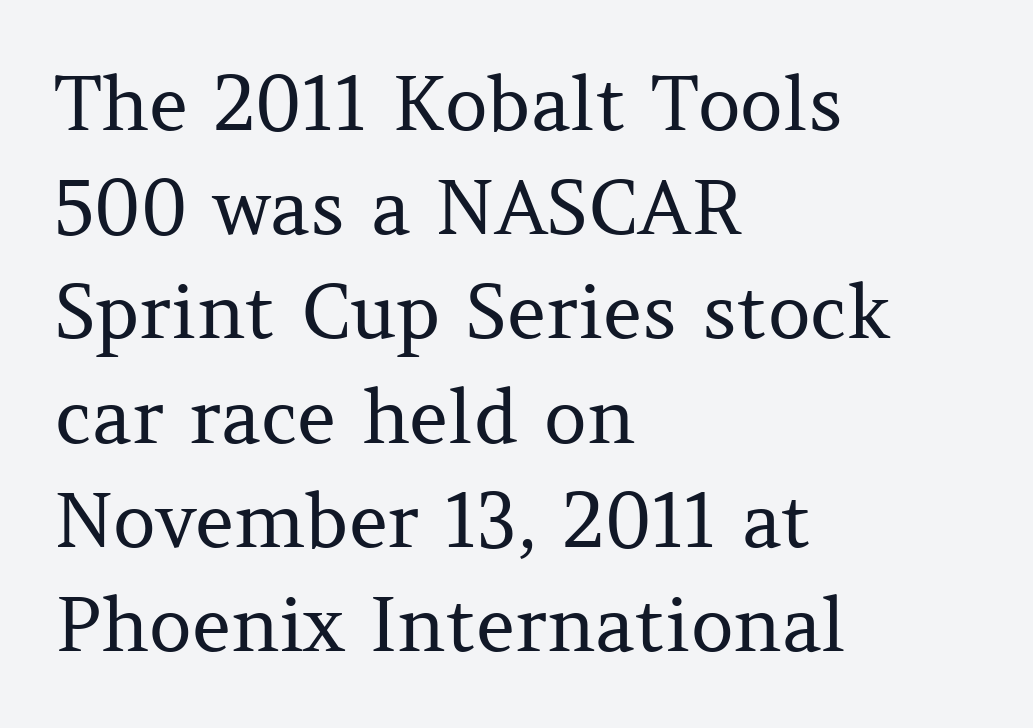
The image shows 75 px regular-weight serif type, upright; set left-aligned, normal line spacing (1.39x), normal letter spacing, not underlined; medium stroke contrast and a medium x-height.
